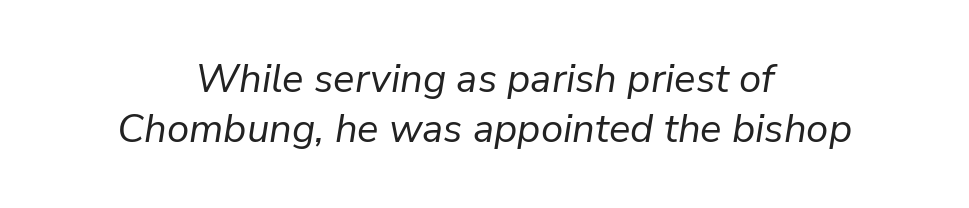
Leading: standard. Neither beginnings nor endings align; midpoints do. Words float on clear page, feet unadorned. Observe the lean: these are italic letterforms.
